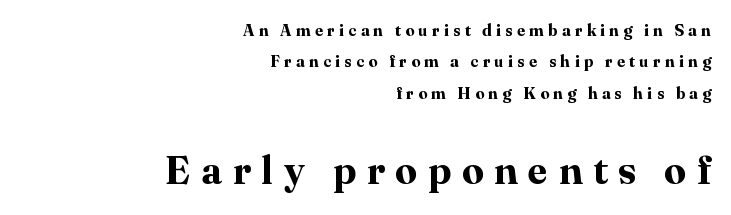
{"serif": "yes", "italic": "no", "bold": "yes", "weight": "bold", "width": "normal", "stroke_contrast": "high", "x_height": "medium", "monospaced": "no", "underline": "no", "align": "right", "line_spacing": "loose", "line_spacing_ratio": 1.96, "letter_spacing": "wide", "letter_spacing_em": 0.27, "larger_block": "second", "size_ratio": 2.44, "glyph_px": 39}
